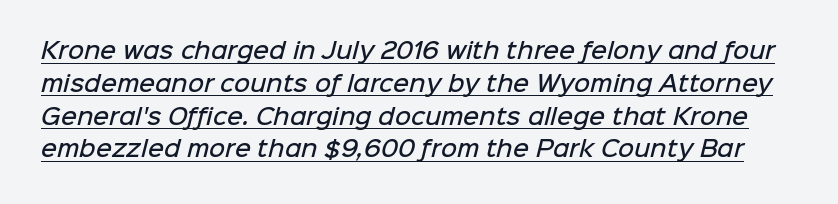
{"bold": "semi", "underline": "yes", "line_spacing": "normal", "line_spacing_ratio": 1.49, "letter_spacing": "normal", "letter_spacing_em": 0.0, "glyph_px": 22}
